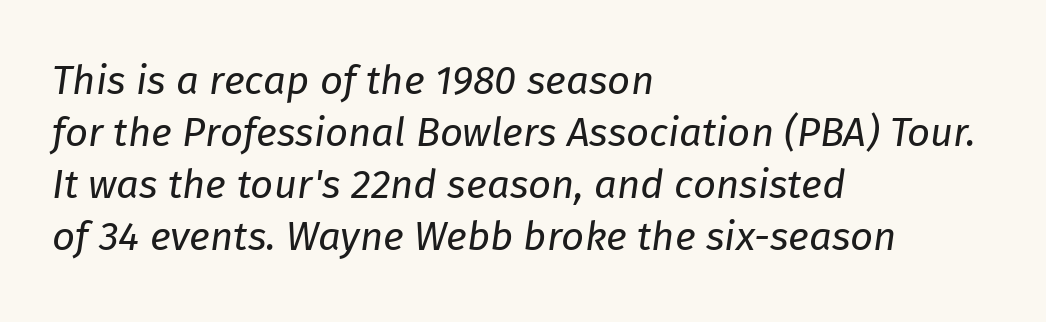
The image shows 40 px regular-weight type, italic (leaning right); set left-aligned, normal line spacing (1.3x), normal letter spacing, not underlined; low stroke contrast and a medium x-height.
